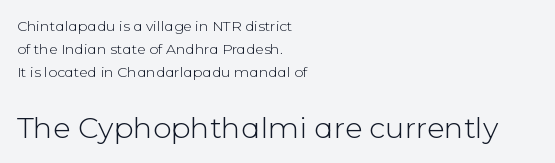
Bold? No — there's no thickening of the strokes. The typesetter chose a ragged-right arrangement here. What kind of face is this? One without serifs — a sans. In terms of leading, this rendering sits right in the middle. Designer's note — italics off, roman on. Note the varied advance widths — an 'i' is clearly narrower than an 'm'.
